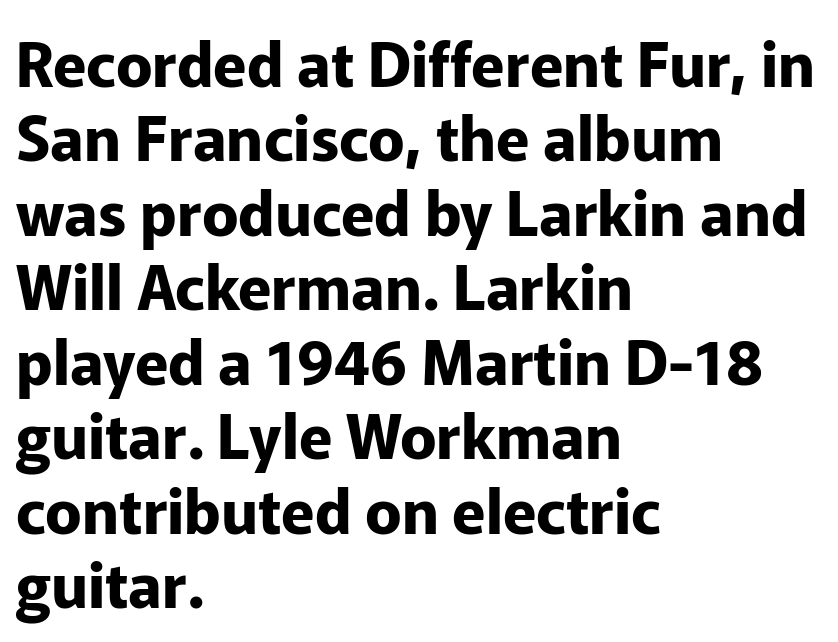
{"serif": "no", "italic": "no", "bold": "yes", "weight": "bold", "width": "normal", "stroke_contrast": "low", "x_height": "medium", "monospaced": "no", "underline": "no", "align": "left", "line_spacing_ratio": 1.22, "letter_spacing": "normal", "letter_spacing_em": 0.0, "glyph_px": 61}
